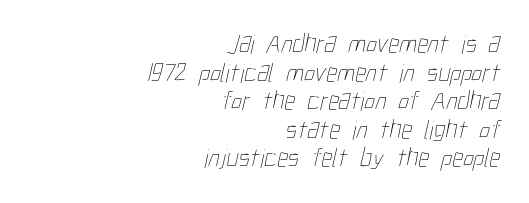
Casual observation: everything's shoved over to the right. The font is comparable to plain body text, perhaps lighter. Words appear dense and cohesive because spacing is normal. The words here are not underlined.
